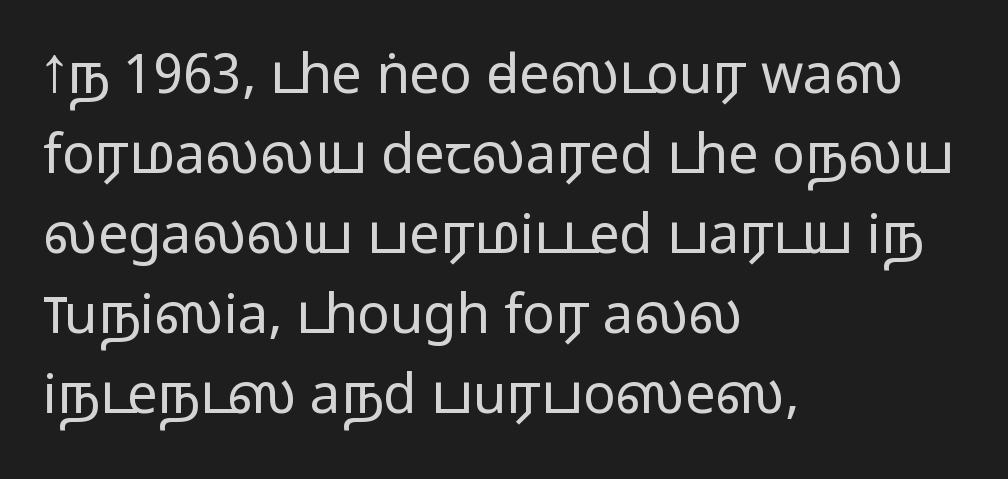
The image shows 54 px light, wide sans-serif type, upright; set left-aligned, normal line spacing (1.48x), normal letter spacing, not underlined; low stroke contrast and a medium x-height.
